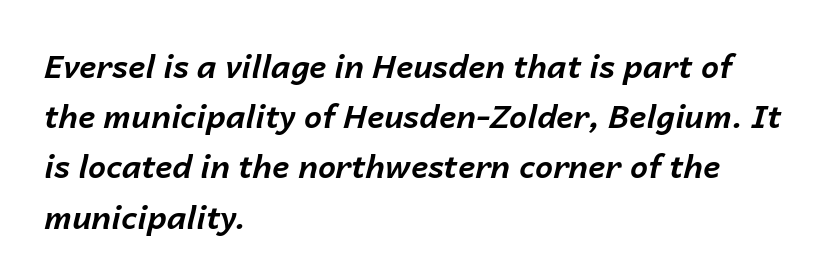
This sample is left-justified, so line endings fall wherever the words run out. In terms of letterspacing, this is plain default setting. Unmarked baselines from the first word to the last. Baseline-to-baseline distance is the conventional proportion of letter height. Observe the lean: these are italic letterforms.
